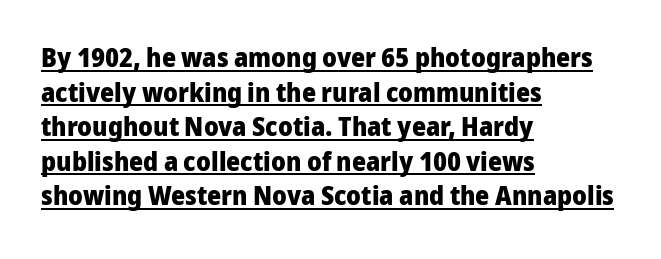
Q: Is the text bold? A: Yes.
Q: Is the text italic (slanted)? A: No, it is upright.
Q: Is the text underlined? A: Yes.
Q: How is the paragraph aligned? A: Left-aligned.
Q: Is the spacing between letters normal or unusually wide? A: Normal.
Q: Is the spacing between lines tight, normal or loose? A: Normal.
